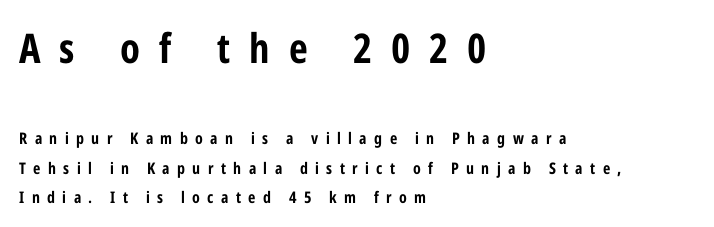
Q: Is the text bold? A: Yes.
Q: Is the text italic (slanted)? A: No, it is upright.
Q: Is the typeface a serif or a sans-serif typeface? A: Sans-serif.
Q: Is the text underlined? A: No.
Q: How is the paragraph aligned? A: Left-aligned.
Q: Is the spacing between letters normal or unusually wide? A: Unusually wide.
Q: Which block of text is set in a larger size, the first (top) or the second (bottom)? A: The first (top) one.
Q: Width (condensed, normal, or wide)? A: Condensed.
Q: Stroke contrast? A: Low.
Q: x-height? A: Medium.
Q: Monospaced? A: No.
